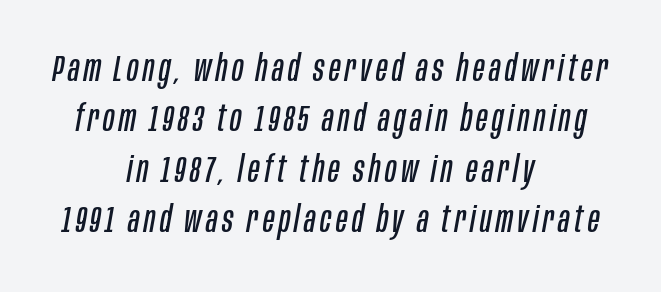
{"italic": "yes", "lean": "right", "slant_degrees": 10, "bold": "no", "weight": "regular", "width": "condensed", "stroke_contrast": "low", "x_height": "large", "monospaced": "no", "underline": "no", "align": "center", "line_spacing": "normal", "line_spacing_ratio": 1.36, "glyph_px": 37}
